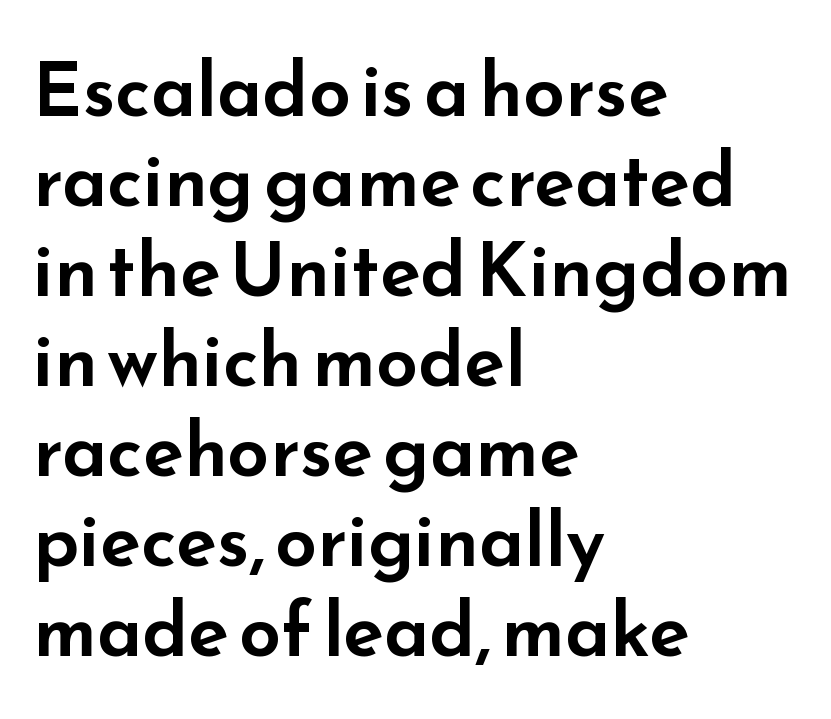
Q: Is the text italic (slanted)? A: No, it is upright.
Q: Is the typeface a serif or a sans-serif typeface? A: Sans-serif.
Q: Is the text underlined? A: No.
Q: How is the paragraph aligned? A: Left-aligned.
Q: Is the spacing between letters normal or unusually wide? A: Normal.
Q: Width (condensed, normal, or wide)? A: Wide.
Q: Stroke contrast? A: Low.
Q: x-height? A: Small.
Q: Monospaced? A: No.
